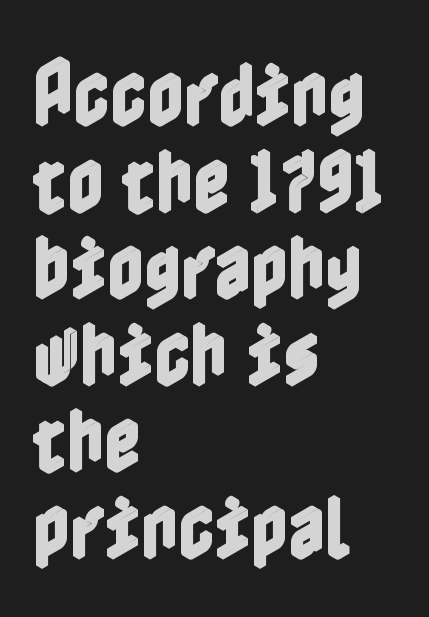
Q: Is the text italic (slanted)? A: No, it is upright.
Q: Is the text underlined? A: No.
Q: How is the paragraph aligned? A: Left-aligned.
Q: Is the spacing between letters normal or unusually wide? A: Normal.
Q: Width (condensed, normal, or wide)? A: Condensed.
Q: x-height? A: Medium.
